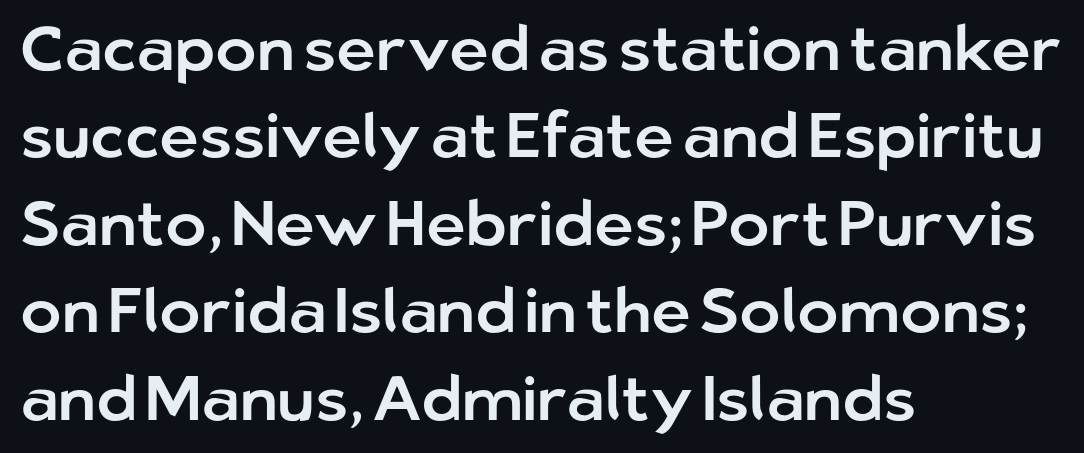
Q: Is the text italic (slanted)? A: No, it is upright.
Q: Is the typeface a serif or a sans-serif typeface? A: Sans-serif.
Q: Is the text underlined? A: No.
Q: How is the paragraph aligned? A: Left-aligned.
Q: Is the spacing between letters normal or unusually wide? A: Normal.
Q: Is the spacing between lines tight, normal or loose? A: Normal.
Q: Width (condensed, normal, or wide)? A: Normal.
Q: Stroke contrast? A: Low.
Q: x-height? A: Medium.
Q: Monospaced? A: No.
